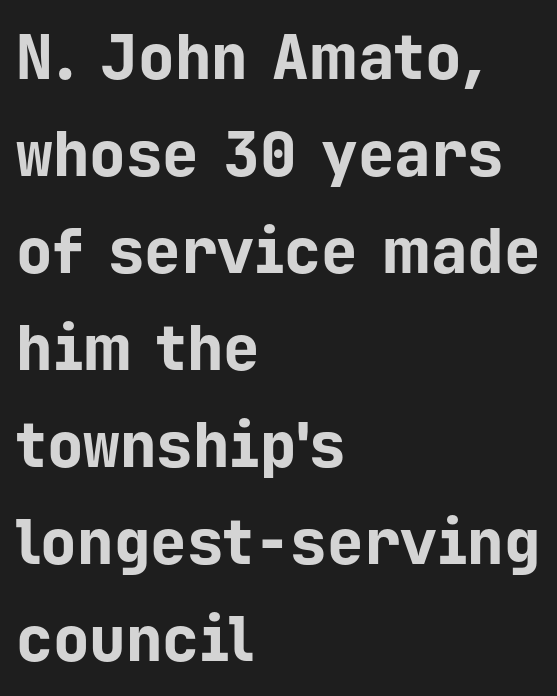
A typesetter would call this monospace, since all characters share one set width. Heavy, bold letterforms. One glance says typical: line gaps are just what's usual. The gap between lines stays unmarked. Serifs: no, the terminals of the letterforms are clean. This rendering leaves character spacing at its baseline value.
